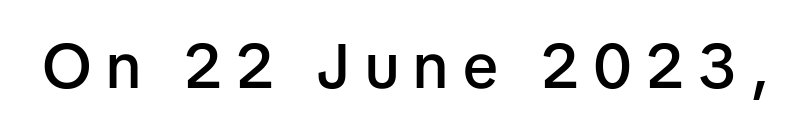
Q: Is the text bold? A: Semi-bold.
Q: Is the text italic (slanted)? A: No, it is upright.
Q: Is the typeface a serif or a sans-serif typeface? A: Sans-serif.
Q: Is the text underlined? A: No.
Q: Is the spacing between letters normal or unusually wide? A: Unusually wide.
Q: Width (condensed, normal, or wide)? A: Normal.
Q: Stroke contrast? A: Low.
Q: x-height? A: Medium.
Q: Monospaced? A: No.
